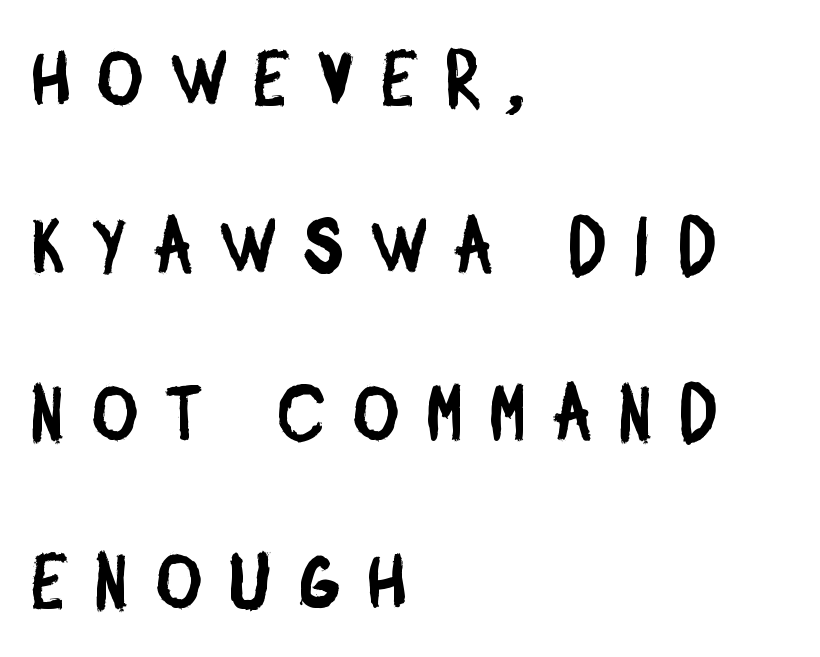
The block of text is sparse from top to bottom, with ample space between rows. The zone under the glyphs is completely vacant. Serifs: no, the terminals of the letterforms are clean. A typesetter would call this proportional, since set widths differ per character. Tracking here is generous; glyphs stand well apart from one another. This rendering uses left alignment, leaving the right contour irregular.
